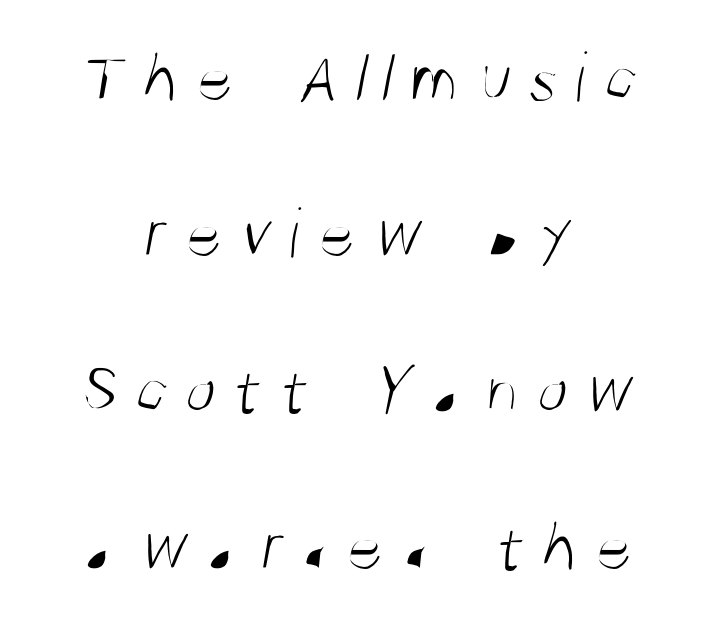
{"serif": "no", "bold": "no", "weight": "light", "width": "condensed", "stroke_contrast": "medium", "x_height": "large", "monospaced": "no", "underline": "no", "align": "center", "line_spacing": "loose", "line_spacing_ratio": 2.17, "letter_spacing": "wide", "letter_spacing_em": 0.22, "glyph_px": 72}
